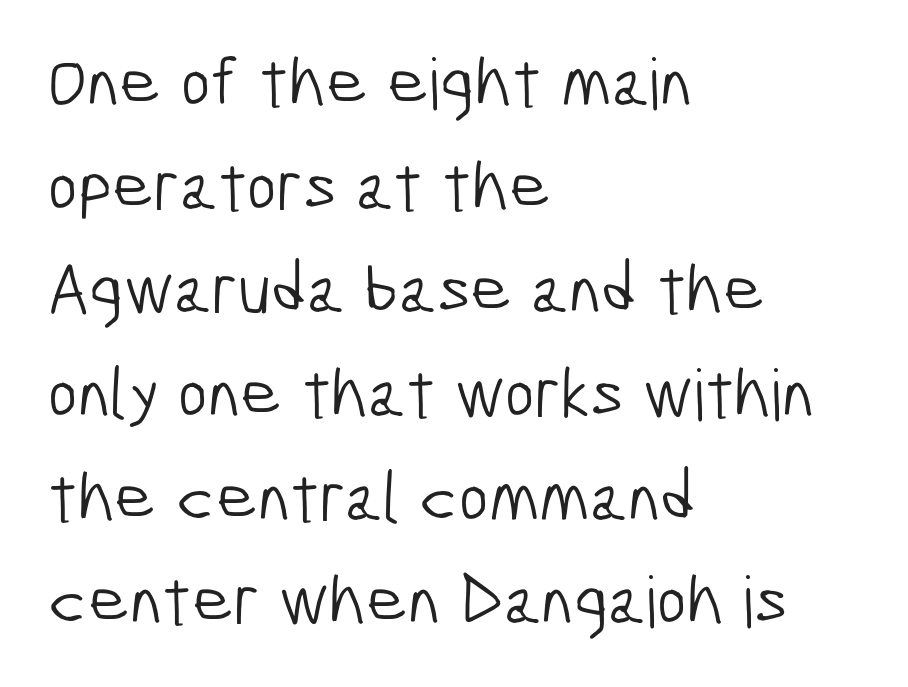
{"serif": "no", "bold": "no", "weight": "light", "width": "condensed", "stroke_contrast": "low", "x_height": "medium", "monospaced": "no", "underline": "no", "align": "left", "line_spacing": "normal", "line_spacing_ratio": 1.46, "letter_spacing": "normal", "letter_spacing_em": 0.0, "glyph_px": 71}
